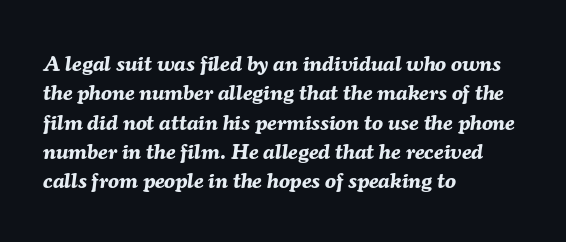
Q: Is the text bold? A: Yes.
Q: Is the text italic (slanted)? A: Yes, it leans right by about 7 degrees.
Q: Is the text underlined? A: No.
Q: How is the paragraph aligned? A: Left-aligned.
Q: Is the spacing between letters normal or unusually wide? A: Normal.
Q: Is the spacing between lines tight, normal or loose? A: Normal.
